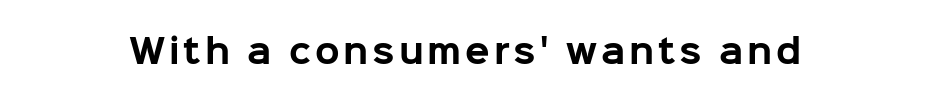
{"serif": "no", "italic": "no", "bold": "yes", "weight": "bold", "width": "normal", "stroke_contrast": "low", "x_height": "medium", "monospaced": "no", "underline": "no", "glyph_px": 32}
